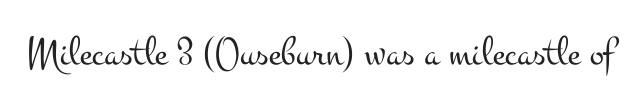
Look at the tracking — it's just the regular setting, nothing added. This is serif lettering, the kind often seen in printed books. A typesetter would call this proportional, since set widths differ per character. The font sits on the lighter half of the weight spectrum, regular included.
